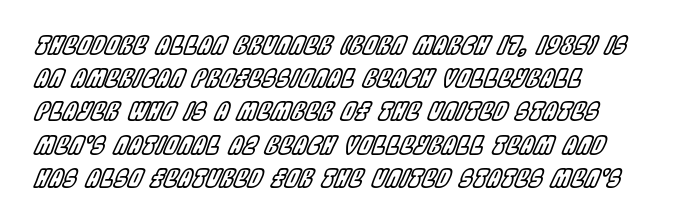
{"italic": "yes", "lean": "right", "slant_degrees": 22, "underline": "no", "align": "left", "line_spacing": "normal", "line_spacing_ratio": 1.33, "letter_spacing": "normal", "letter_spacing_em": 0.0, "glyph_px": 25}
